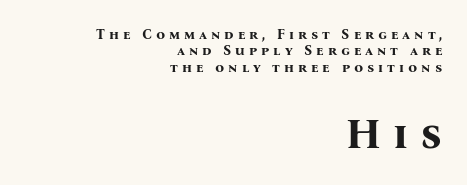
The image shows 42 px bold serif type, upright; set right-aligned, line spacing 1.17x, unusually wide letter spacing (+0.28 em), not underlined; the second (bottom) block is 3.0x larger; medium stroke contrast and a medium x-height.
